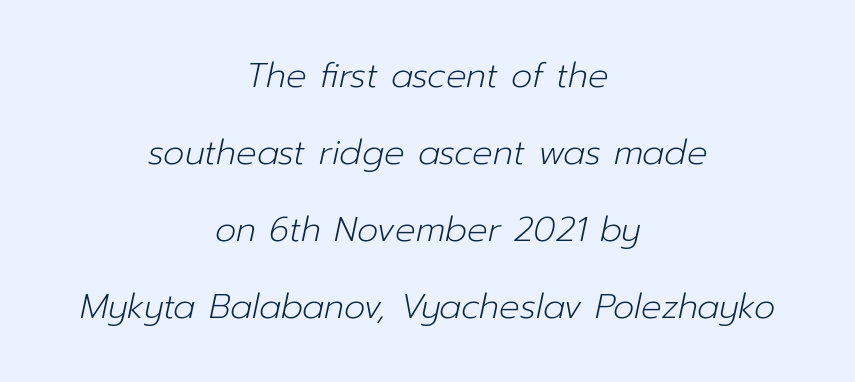
The image shows 34 px light type, italic (leaning right); set centered, loose line spacing (2.26x), normal letter spacing, not underlined; low stroke contrast and a medium x-height.
